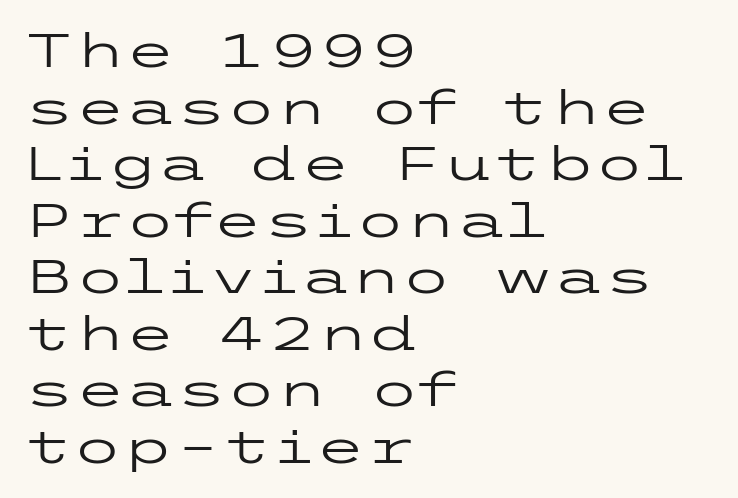
Any mark beneath the type? The region is blank. The lines are quadded left. On a weight scale, this lands at 450 or below. Nothing unusual about the tracking: characters are spaced as the font intends. Do the letters lean? They stand straight. Serifs: no, the terminals of the letterforms are clean.
